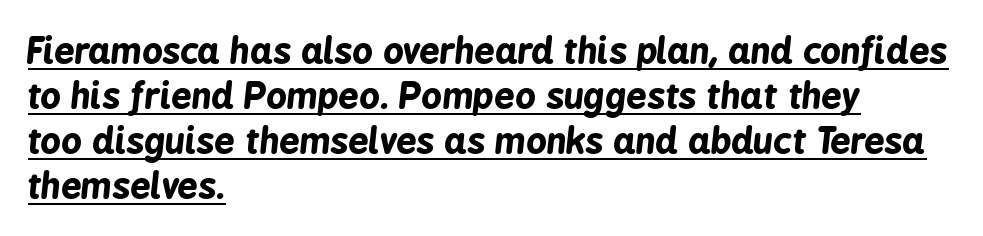
{"italic": "yes", "lean": "right", "slant_degrees": 6, "bold": "yes", "weight": "bold", "width": "condensed", "stroke_contrast": "low", "x_height": "medium", "monospaced": "no", "underline": "yes", "align": "left", "line_spacing": "normal", "line_spacing_ratio": 1.25, "letter_spacing": "normal", "letter_spacing_em": 0.0, "glyph_px": 36}
